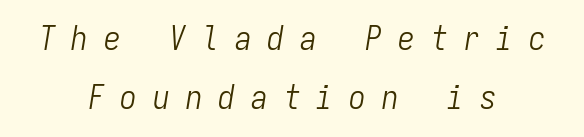
{"italic": "yes", "lean": "right", "slant_degrees": 9, "bold": "no", "weight": "light", "width": "condensed", "stroke_contrast": "low", "x_height": "medium", "monospaced": "yes", "underline": "no", "align": "center", "line_spacing_ratio": 1.78, "letter_spacing": "wide", "letter_spacing_em": 0.49, "glyph_px": 33}
